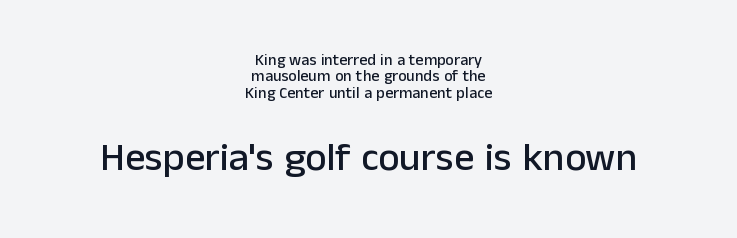
Q: Is the text italic (slanted)? A: No, it is upright.
Q: Is the typeface a serif or a sans-serif typeface? A: Sans-serif.
Q: Is the text underlined? A: No.
Q: How is the paragraph aligned? A: Centered.
Q: Is the spacing between letters normal or unusually wide? A: Normal.
Q: Is the spacing between lines tight, normal or loose? A: Tight.
Q: Which block of text is set in a larger size, the first (top) or the second (bottom)? A: The second (bottom) one.
Q: Width (condensed, normal, or wide)? A: Normal.
Q: Stroke contrast? A: Low.
Q: x-height? A: Medium.
Q: Monospaced? A: No.
